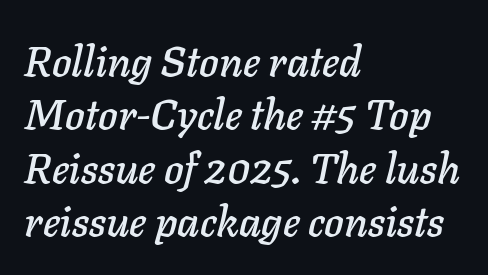
Inter-character spacing is left at the font's built-in metrics. Reading down the block, your eye returns to a fixed left position each line. This is oblique type, the kind used for emphasis or titles. Varying glyph widths throughout — classic text-font behaviour. Descenders are the only things crossing below the line. A typesetter would call this leading conventional body-copy spacing.
